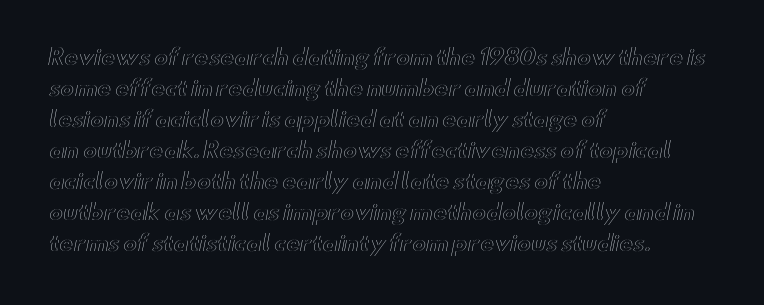
Does the copy run flush right? No — it runs flush left. Between one letter and the next there's only the usual sliver of space. The designer left line spacing at the default.
